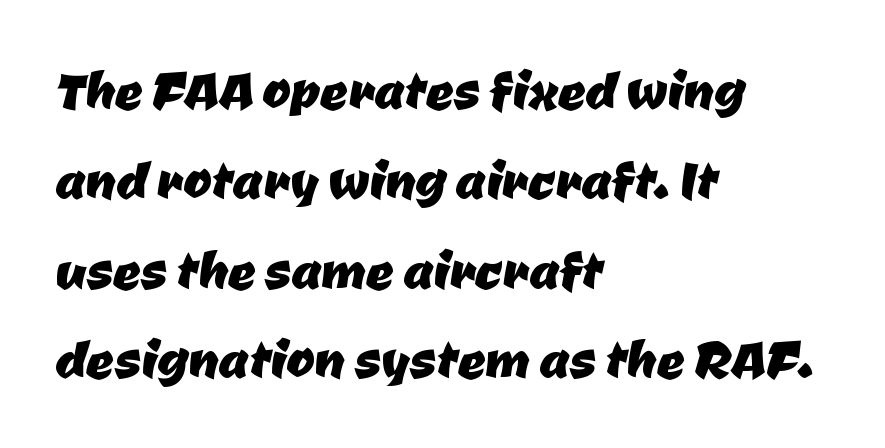
Q: Is the typeface a serif or a sans-serif typeface? A: Sans-serif.
Q: Is the text underlined? A: No.
Q: How is the paragraph aligned? A: Left-aligned.
Q: Is the spacing between letters normal or unusually wide? A: Normal.
Q: Is the spacing between lines tight, normal or loose? A: Normal.
Q: Width (condensed, normal, or wide)? A: Normal.
Q: Stroke contrast? A: Low.
Q: x-height? A: Medium.
Q: Monospaced? A: No.
